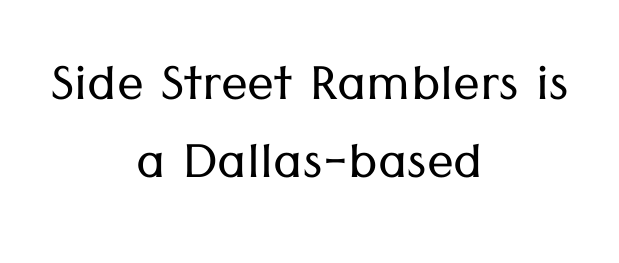
The image shows 67 px light sans-serif type, upright; set centered, line spacing 1.17x, normal letter spacing, not underlined; low stroke contrast and a medium x-height.
